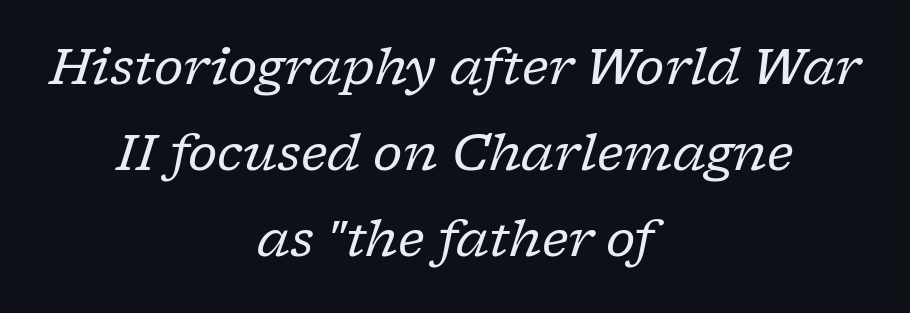
The image shows 50 px regular-weight serif type, italic (leaning right); set centered, line spacing 1.72x, normal letter spacing, not underlined; low stroke contrast and a medium x-height.
